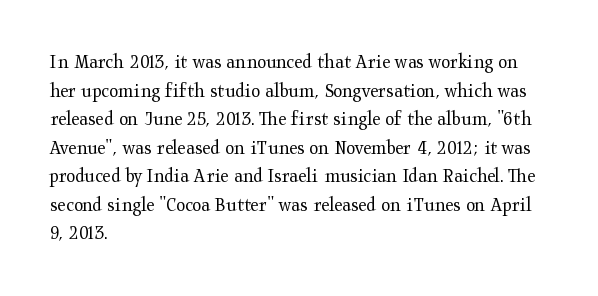
{"italic": "no", "bold": "no", "underline": "no", "align": "left", "line_spacing": "normal", "line_spacing_ratio": 1.36, "letter_spacing": "normal", "letter_spacing_em": 0.0, "glyph_px": 21}
